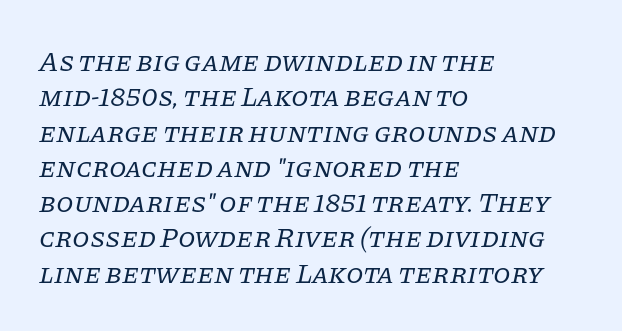
{"serif": "yes", "italic": "yes", "lean": "right", "slant_degrees": 11, "bold": "no", "weight": "regular", "width": "normal", "stroke_contrast": "low", "x_height": "large", "monospaced": "no", "underline": "no", "align": "left", "line_spacing": "normal", "line_spacing_ratio": 1.26, "letter_spacing": "normal", "letter_spacing_em": 0.0, "glyph_px": 28}
